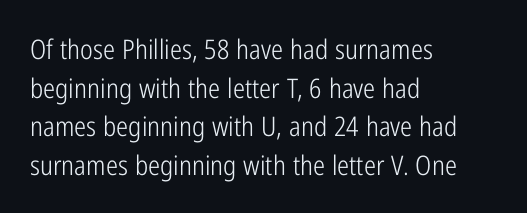
{"italic": "no", "bold": "no", "underline": "no", "align": "left", "line_spacing": "normal", "line_spacing_ratio": 1.43, "letter_spacing": "normal", "letter_spacing_em": 0.0, "glyph_px": 27}
